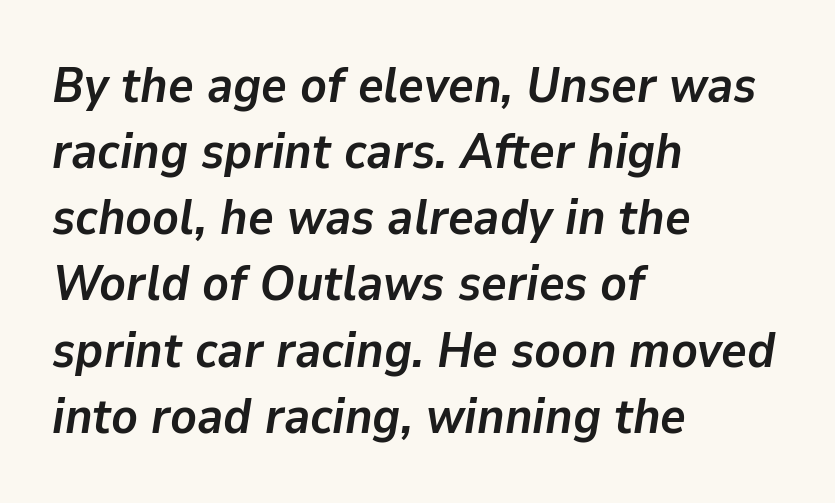
Character widths vary here, with narrow letters taking less room than wide ones. Does the copy run flush right? No — it runs flush left. Characters follow at the spacing the type designer built in. Is the type slanted? Yes — the strokes lean at a clear angle. Typographic density is high because the face is bold.
